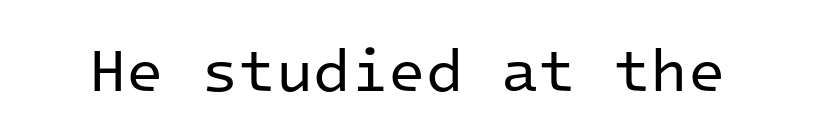
The image shows 61 px regular-weight sans-serif type, upright, monospaced; set normal letter spacing, not underlined; low stroke contrast and a medium x-height.
